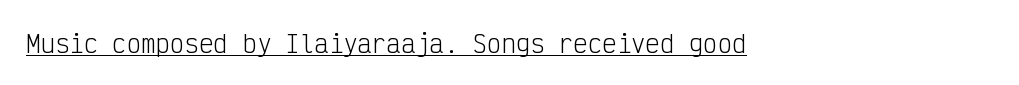
Q: Is the text bold? A: No.
Q: Is the text italic (slanted)? A: No, it is upright.
Q: Is the text underlined? A: Yes.
Q: How is the paragraph aligned? A: Left-aligned.
Q: Is the spacing between letters normal or unusually wide? A: Normal.
